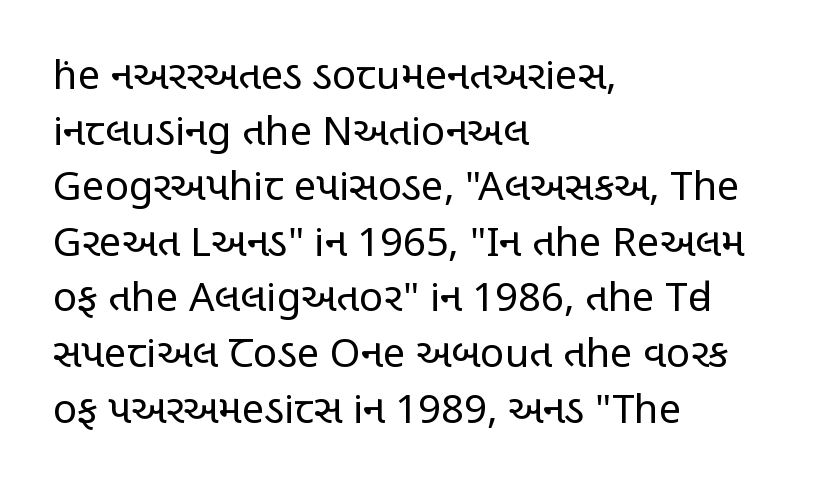
Q: Is the text bold? A: No.
Q: Is the text italic (slanted)? A: No, it is upright.
Q: Is the typeface a serif or a sans-serif typeface? A: Sans-serif.
Q: Is the text underlined? A: No.
Q: How is the paragraph aligned? A: Left-aligned.
Q: Is the spacing between letters normal or unusually wide? A: Normal.
Q: Is the spacing between lines tight, normal or loose? A: Normal.
Q: Width (condensed, normal, or wide)? A: Condensed.
Q: Stroke contrast? A: Low.
Q: x-height? A: Large.
Q: Monospaced? A: No.
